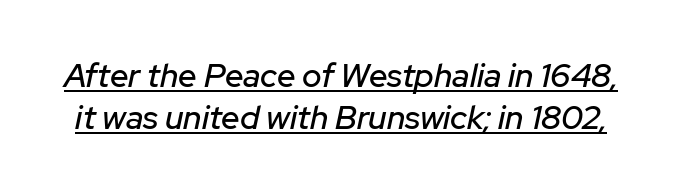
Rows of type keep a routine distance in the vertical direction. The whole block is typeset with a tilt. Does extra space separate the letters? No, they use regular spacing. Do the characters align in a grid? No, the font is proportional. Does a line run under the words? Yes, clearly.
